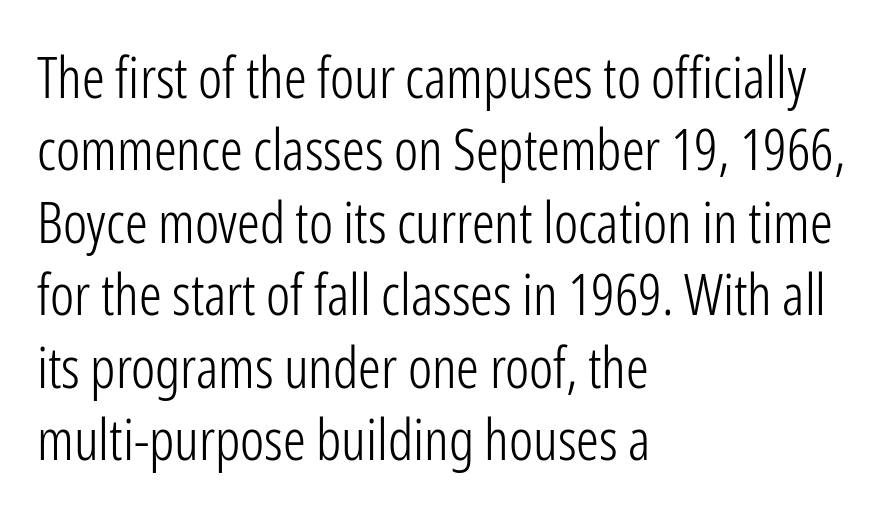
{"serif": "no", "italic": "no", "bold": "no", "weight": "light", "width": "condensed", "stroke_contrast": "low", "x_height": "medium", "monospaced": "no", "underline": "no", "align": "left", "line_spacing": "normal", "line_spacing_ratio": 1.27, "letter_spacing": "normal", "letter_spacing_em": 0.0, "glyph_px": 57}
